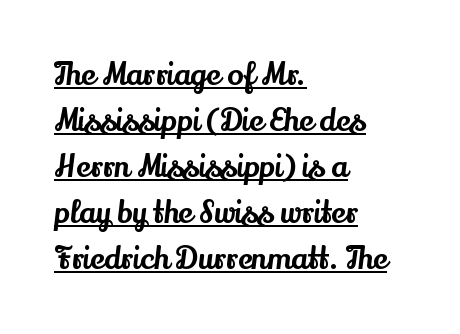
{"serif": "yes", "width": "normal", "stroke_contrast": "medium", "x_height": "small", "monospaced": "no", "underline": "yes", "align": "left", "line_spacing": "normal", "line_spacing_ratio": 1.53, "letter_spacing": "normal", "letter_spacing_em": 0.0, "glyph_px": 30}
